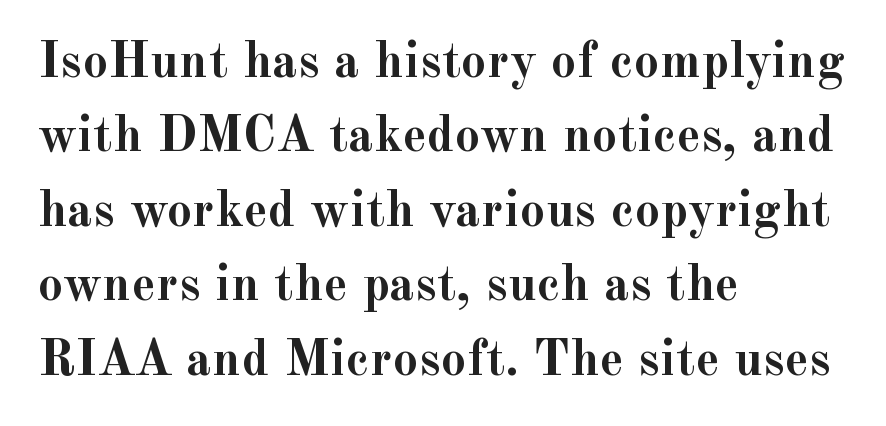
The image shows 51 px semibold serif type, upright; set left-aligned, normal line spacing (1.46x), normal letter spacing, not underlined; a small x-height.
